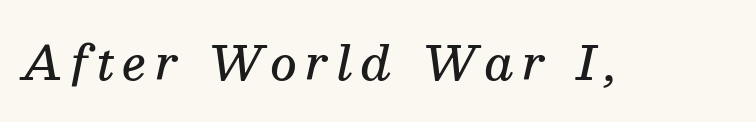
The image shows 46 px semibold serif type, italic (leaning right); set not underlined; medium stroke contrast and a medium x-height.
